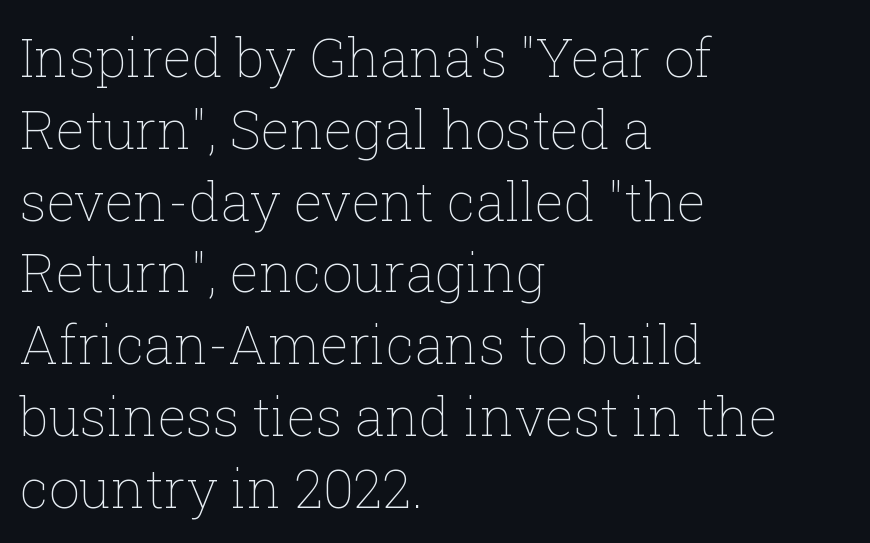
Descenders are the only things crossing below the line. The passage shown is typed in a proportional face where columns would drift. Casual observation: everything's shoved over to the left. Vertical strokes here are truly vertical. No extra ink here — the face is not bold.
